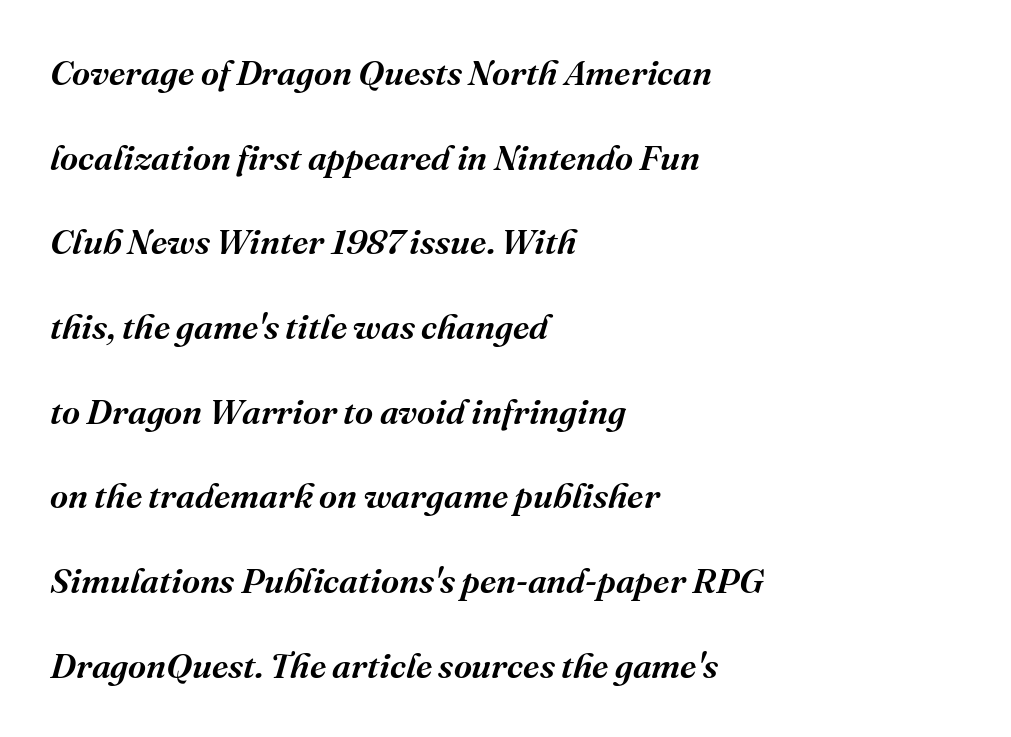
{"serif": "yes", "italic": "yes", "lean": "right", "slant_degrees": 16, "bold": "semi", "weight": "semibold", "width": "normal", "stroke_contrast": "medium", "x_height": "medium", "monospaced": "no", "underline": "no", "align": "left", "line_spacing": "loose", "line_spacing_ratio": 2.42, "letter_spacing": "normal", "letter_spacing_em": 0.0, "glyph_px": 35}
